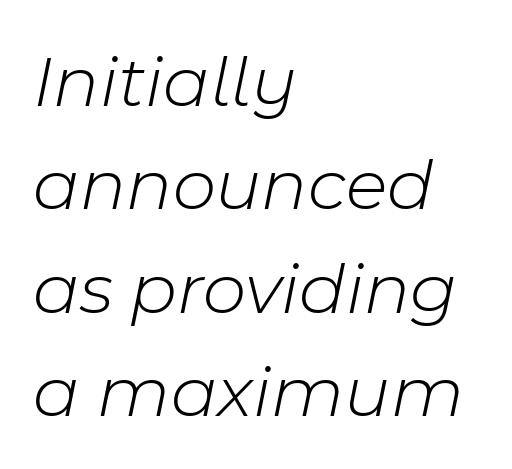
Q: Is the text bold? A: No.
Q: Is the text italic (slanted)? A: Yes, it leans right by about 11 degrees.
Q: Is the text underlined? A: No.
Q: How is the paragraph aligned? A: Left-aligned.
Q: Is the spacing between letters normal or unusually wide? A: Normal.
Q: Is the spacing between lines tight, normal or loose? A: Normal.
Q: Width (condensed, normal, or wide)? A: Normal.
Q: Stroke contrast? A: Low.
Q: x-height? A: Medium.
Q: Monospaced? A: No.
